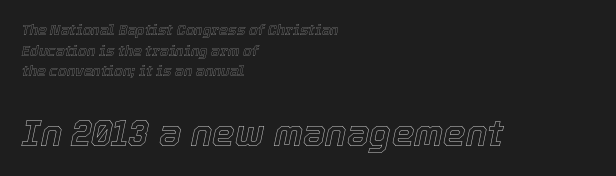
{"italic": "yes", "lean": "right", "slant_degrees": 12, "width": "normal", "x_height": "medium", "monospaced": "no", "underline": "no", "align": "left", "line_spacing": "normal", "line_spacing_ratio": 1.48, "letter_spacing": "normal", "letter_spacing_em": 0.0, "larger_block": "second", "size_ratio": 2.57, "glyph_px": 36}
